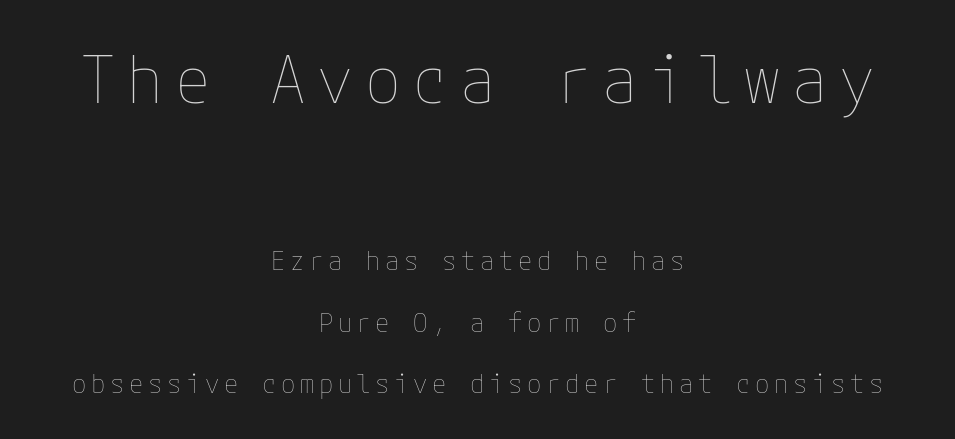
What's the leading like? Stretched, with rows far apart. The foot of each line stays bare and open. These glyphs show unthickened strokes, regular width or finer. Caption: multi-line text, centered on the measure. Characters remain perfectly vertical along every line.
